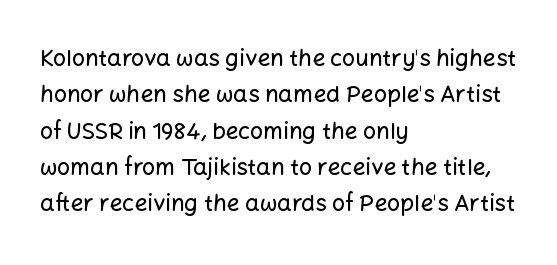
The image shows 23 px text type, upright; set left-aligned, normal line spacing (1.58x), normal letter spacing, not underlined.
